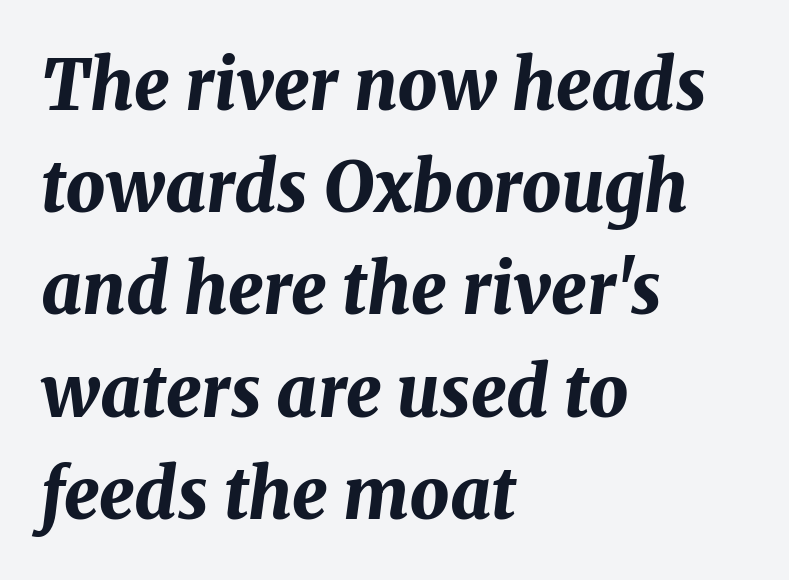
The image shows 70 px bold type, italic (leaning right); set left-aligned, normal line spacing (1.46x), normal letter spacing, not underlined; medium stroke contrast and a medium x-height.
